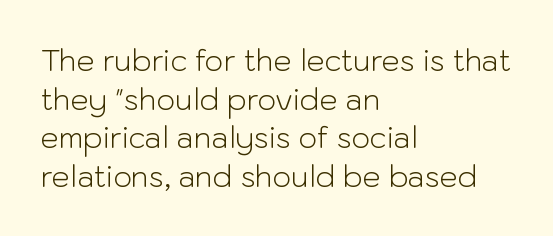
Leading matches the norm, producing a regular column. No chunkiness to these letters — they're not bold. Style check: upright. The rendering uses natural spacing where letterforms have individual widths.
